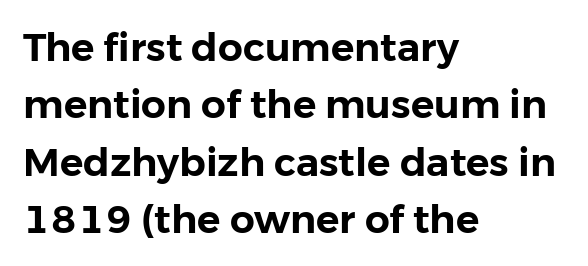
Q: Is the text italic (slanted)? A: No, it is upright.
Q: Is the typeface a serif or a sans-serif typeface? A: Sans-serif.
Q: Is the text underlined? A: No.
Q: How is the paragraph aligned? A: Left-aligned.
Q: Is the spacing between letters normal or unusually wide? A: Normal.
Q: Is the spacing between lines tight, normal or loose? A: Normal.
Q: Width (condensed, normal, or wide)? A: Normal.
Q: Stroke contrast? A: Low.
Q: x-height? A: Medium.
Q: Monospaced? A: No.
